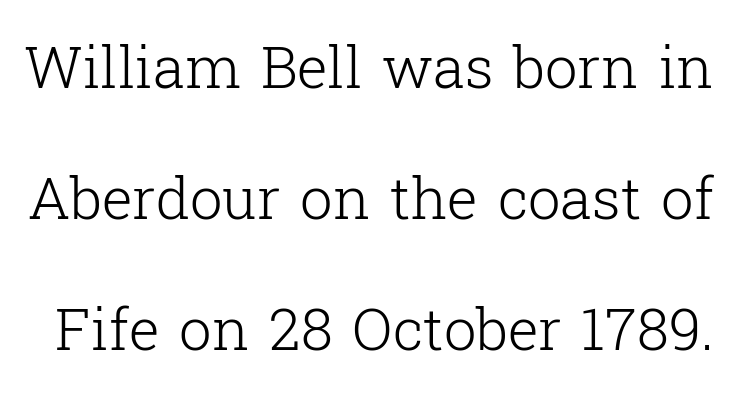
Q: Is the text bold? A: No.
Q: Is the text italic (slanted)? A: No, it is upright.
Q: Is the typeface a serif or a sans-serif typeface? A: Serif.
Q: Is the text underlined? A: No.
Q: Is the spacing between letters normal or unusually wide? A: Normal.
Q: Is the spacing between lines tight, normal or loose? A: Loose.
Q: Width (condensed, normal, or wide)? A: Normal.
Q: Stroke contrast? A: Low.
Q: x-height? A: Medium.
Q: Monospaced? A: No.
